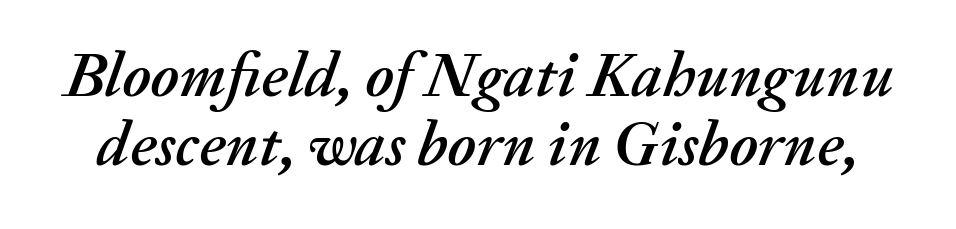
Q: Is the text italic (slanted)? A: Yes, it leans right by about 20 degrees.
Q: Is the text underlined? A: No.
Q: Is the spacing between letters normal or unusually wide? A: Normal.
Q: Is the spacing between lines tight, normal or loose? A: Tight.
Q: Width (condensed, normal, or wide)? A: Normal.
Q: Stroke contrast? A: Medium.
Q: x-height? A: Medium.
Q: Monospaced? A: No.
